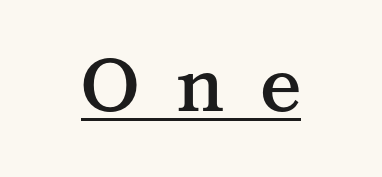
Q: Is the text bold? A: Semi-bold.
Q: Is the text italic (slanted)? A: No, it is upright.
Q: Is the typeface a serif or a sans-serif typeface? A: Serif.
Q: Is the text underlined? A: Yes.
Q: Is the spacing between letters normal or unusually wide? A: Unusually wide.
Q: Width (condensed, normal, or wide)? A: Normal.
Q: Stroke contrast? A: Medium.
Q: x-height? A: Medium.
Q: Monospaced? A: No.
